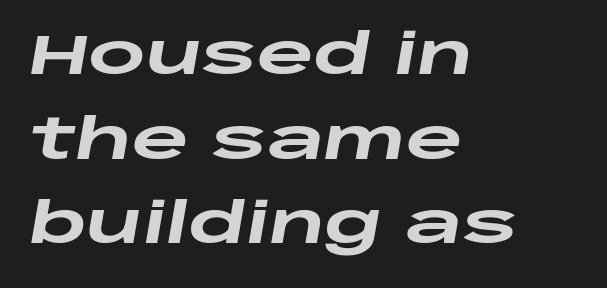
{"italic": "yes", "lean": "right", "slant_degrees": 10, "bold": "yes", "weight": "heavy", "width": "wide", "stroke_contrast": "low", "x_height": "large", "monospaced": "no", "underline": "no", "align": "left", "line_spacing": "normal", "line_spacing_ratio": 1.54, "letter_spacing": "normal", "letter_spacing_em": 0.0, "glyph_px": 55}
